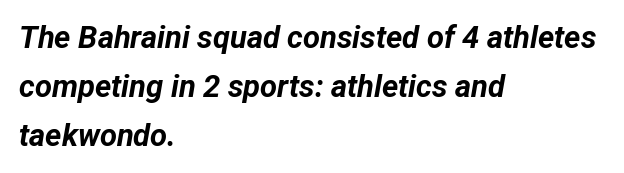
Each glyph is drawn with heavy, bold strokes. Does the leading feel generous? No, just average. Here the designer chose a conventional face with non-uniform glyph widths. Characters follow at the spacing the type designer built in. This rendering features lettering with no underline. The axis of the letterforms is tilted away from vertical.
